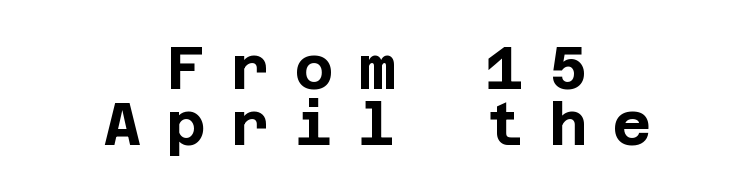
The image shows 59 px bold sans-serif type, upright; set centered, tight line spacing (0.95x), unusually wide letter spacing (+0.43 em), not underlined; low stroke contrast and a large x-height.
